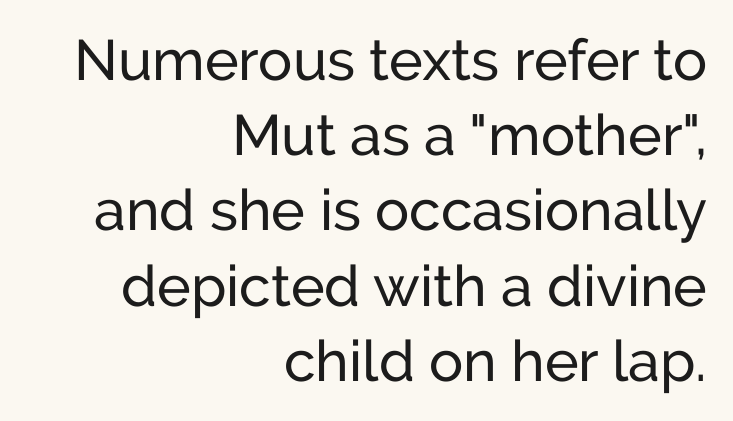
The image shows 57 px sans-serif type, upright; set right-aligned, normal line spacing (1.32x), normal letter spacing, not underlined; low stroke contrast and a medium x-height.
